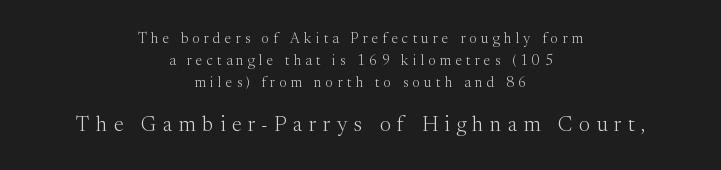
Q: Is the text bold? A: No.
Q: Is the text italic (slanted)? A: No, it is upright.
Q: Is the text underlined? A: No.
Q: How is the paragraph aligned? A: Centered.
Q: Is the spacing between letters normal or unusually wide? A: Unusually wide.
Q: Is the spacing between lines tight, normal or loose? A: Normal.
Q: Which block of text is set in a larger size, the first (top) or the second (bottom)? A: The second (bottom) one.
